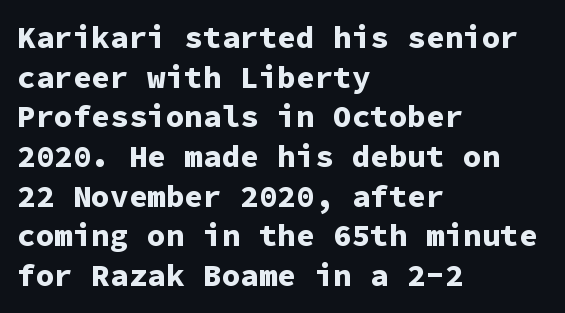
{"serif": "no", "italic": "no", "bold": "yes", "weight": "bold", "width": "normal", "stroke_contrast": "low", "x_height": "medium", "monospaced": "yes", "underline": "no", "align": "left", "line_spacing": "normal", "line_spacing_ratio": 1.28, "letter_spacing": "normal", "letter_spacing_em": 0.0, "glyph_px": 31}
